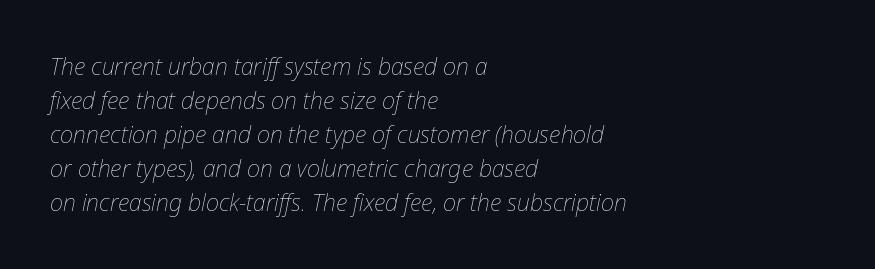
Q: Is the text bold? A: No.
Q: Is the text italic (slanted)? A: Yes, it leans right by about 12 degrees.
Q: Is the text underlined? A: No.
Q: How is the paragraph aligned? A: Left-aligned.
Q: Is the spacing between letters normal or unusually wide? A: Normal.
Q: Is the spacing between lines tight, normal or loose? A: Normal.
